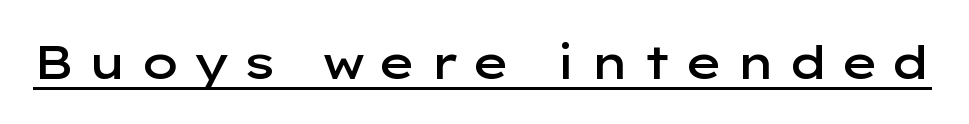
{"serif": "no", "italic": "no", "bold": "semi", "weight": "semibold", "width": "wide", "stroke_contrast": "low", "x_height": "medium", "monospaced": "no", "underline": "yes", "letter_spacing": "wide", "letter_spacing_em": 0.26, "glyph_px": 46}
